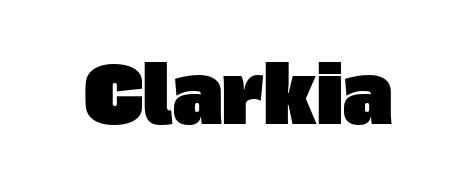
The image shows 77 px sans-serif type; set normal letter spacing, not underlined; low stroke contrast and a large x-height.
